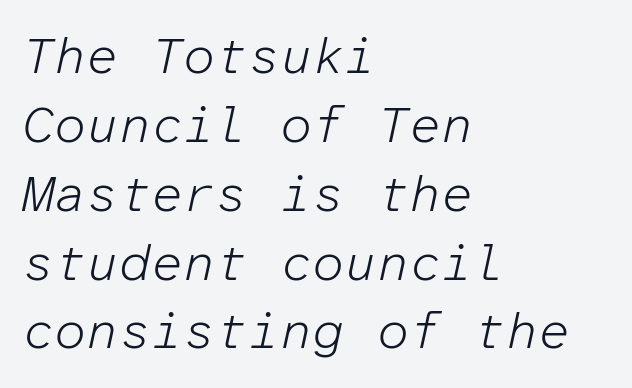
The image shows 51 px light type, italic (leaning right), monospaced; set left-aligned, normal line spacing (1.35x), normal letter spacing, not underlined; low stroke contrast and a medium x-height.
